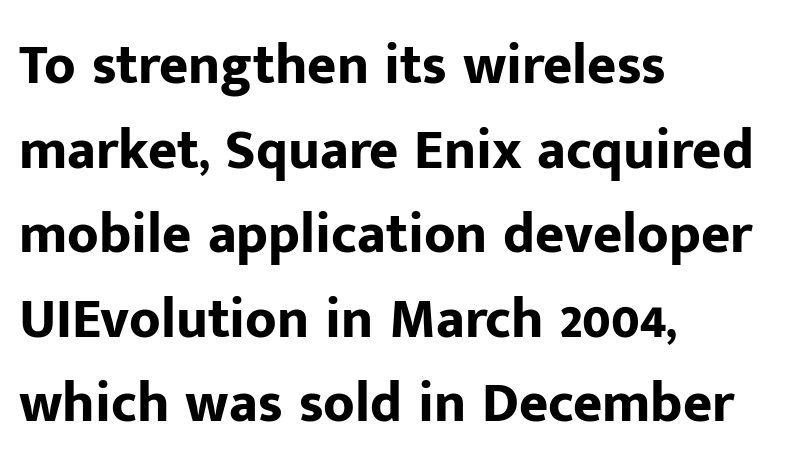
Q: Is the text bold? A: Yes.
Q: Is the text italic (slanted)? A: No, it is upright.
Q: Is the typeface a serif or a sans-serif typeface? A: Sans-serif.
Q: Is the text underlined? A: No.
Q: How is the paragraph aligned? A: Left-aligned.
Q: Is the spacing between letters normal or unusually wide? A: Normal.
Q: Is the spacing between lines tight, normal or loose? A: Normal.
Q: Width (condensed, normal, or wide)? A: Normal.
Q: Stroke contrast? A: Low.
Q: x-height? A: Medium.
Q: Monospaced? A: No.
